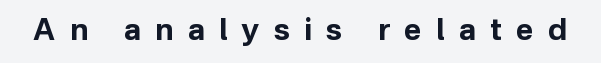
The image shows 30 px bold sans-serif type, upright; set unusually wide letter spacing (+0.48 em), not underlined; low stroke contrast and a medium x-height.
